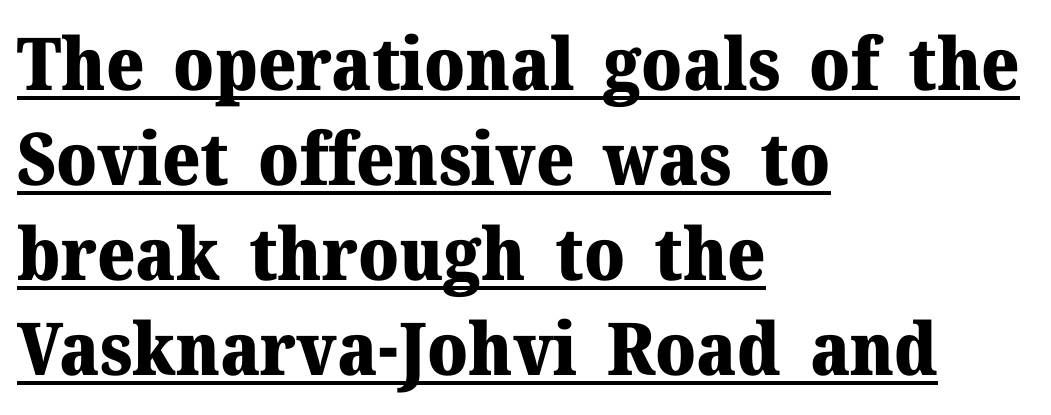
{"serif": "yes", "italic": "no", "bold": "yes", "weight": "heavy", "width": "normal", "stroke_contrast": "medium", "x_height": "medium", "monospaced": "no", "underline": "yes", "align": "left", "line_spacing": "normal", "line_spacing_ratio": 1.3, "letter_spacing": "normal", "letter_spacing_em": 0.0, "glyph_px": 73}
